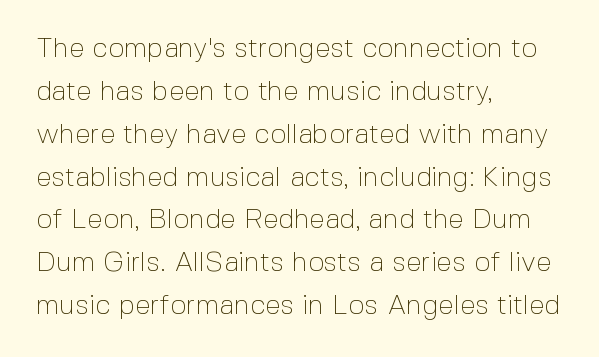
Upright lettering throughout. The weight would be labelled regular, book, light, or lighter still. Think of a printed novel: that variable character pitch is what you see here. The letters carry no serifs — their stems end cleanly without finishing strokes. Look at the tracking — it's just the regular setting, nothing added.
